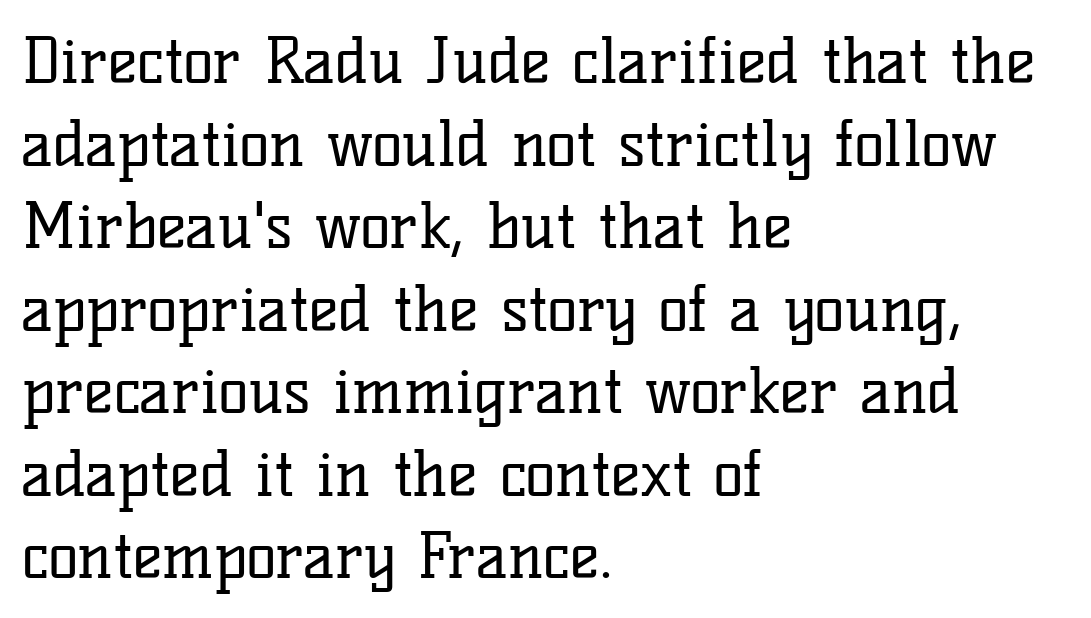
The image shows 63 px regular-weight serif type, upright; set left-aligned, normal line spacing (1.31x), normal letter spacing, not underlined; low stroke contrast and a medium x-height.
